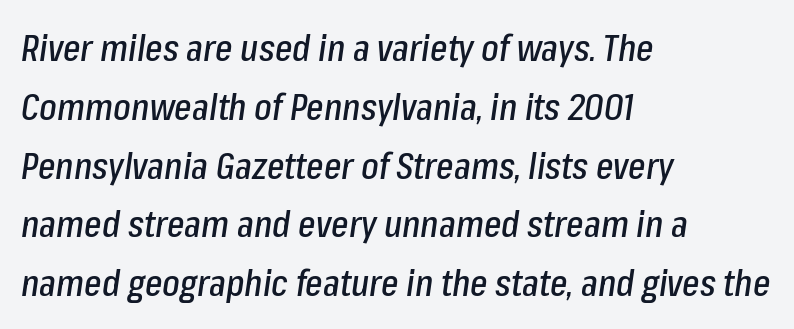
The image shows 37 px condensed type, italic (leaning right); set left-aligned, normal line spacing (1.59x), normal letter spacing, not underlined; low stroke contrast and a medium x-height.
